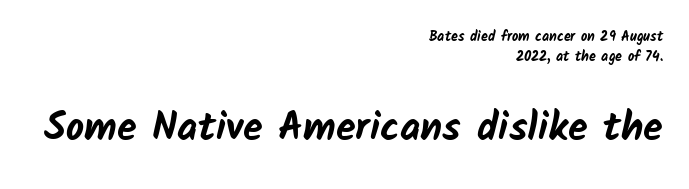
Q: Is the text bold? A: Yes.
Q: Is the typeface a serif or a sans-serif typeface? A: Sans-serif.
Q: Is the text underlined? A: No.
Q: How is the paragraph aligned? A: Right-aligned.
Q: Is the spacing between letters normal or unusually wide? A: Normal.
Q: Is the spacing between lines tight, normal or loose? A: Normal.
Q: Which block of text is set in a larger size, the first (top) or the second (bottom)? A: The second (bottom) one.
Q: Width (condensed, normal, or wide)? A: Normal.
Q: Stroke contrast? A: Low.
Q: x-height? A: Medium.
Q: Monospaced? A: No.
